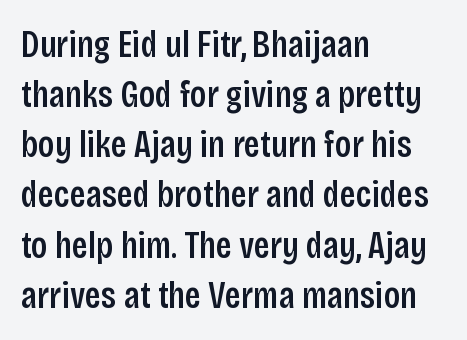
{"serif": "no", "italic": "no", "bold": "semi", "weight": "semibold", "width": "condensed", "stroke_contrast": "low", "x_height": "large", "monospaced": "no", "underline": "no", "align": "left", "line_spacing": "normal", "line_spacing_ratio": 1.32, "letter_spacing": "normal", "letter_spacing_em": 0.0, "glyph_px": 38}
